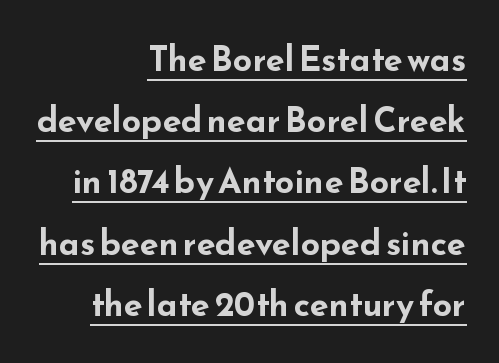
{"serif": "no", "italic": "no", "bold": "yes", "weight": "bold", "width": "wide", "stroke_contrast": "low", "x_height": "small", "monospaced": "no", "underline": "yes", "align": "right", "line_spacing_ratio": 1.8, "letter_spacing": "normal", "letter_spacing_em": 0.0, "glyph_px": 34}
